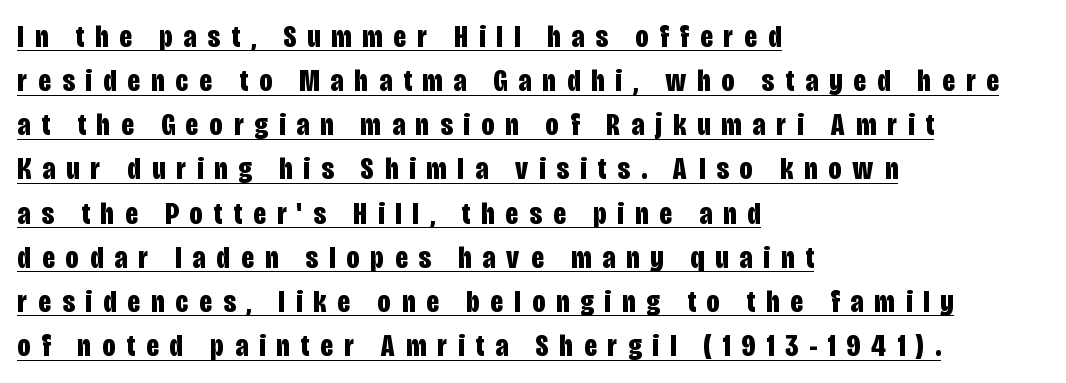
Q: Is the text bold? A: Yes.
Q: Is the text italic (slanted)? A: No, it is upright.
Q: Is the typeface a serif or a sans-serif typeface? A: Sans-serif.
Q: Is the text underlined? A: Yes.
Q: How is the paragraph aligned? A: Left-aligned.
Q: Is the spacing between letters normal or unusually wide? A: Unusually wide.
Q: Is the spacing between lines tight, normal or loose? A: Normal.
Q: Width (condensed, normal, or wide)? A: Condensed.
Q: Stroke contrast? A: Low.
Q: x-height? A: Large.
Q: Monospaced? A: No.
